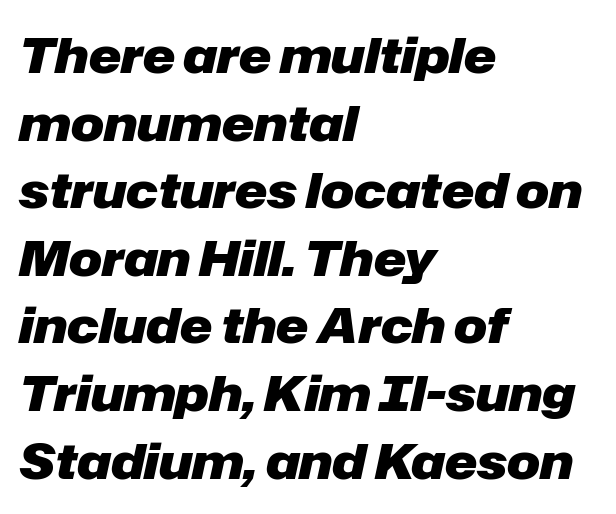
The image shows 49 px heavy type, italic (leaning right); set left-aligned, normal line spacing (1.38x), normal letter spacing, not underlined; low stroke contrast and a medium x-height.
